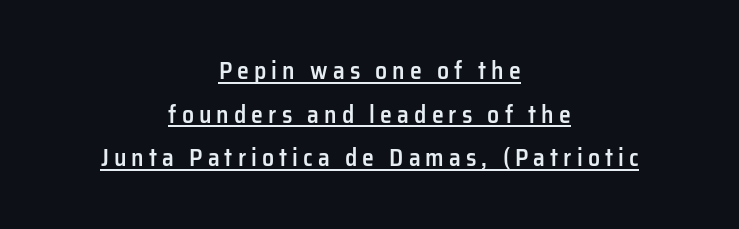
The image shows 24 px text type, upright; set centered, line spacing 1.82x, unusually wide letter spacing (+0.21 em), underlined.
